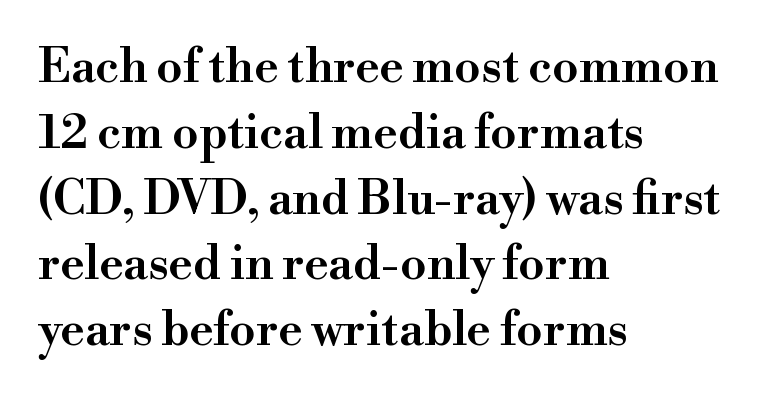
Q: Is the text bold? A: Semi-bold.
Q: Is the text italic (slanted)? A: No, it is upright.
Q: Is the typeface a serif or a sans-serif typeface? A: Serif.
Q: Is the text underlined? A: No.
Q: How is the paragraph aligned? A: Left-aligned.
Q: Is the spacing between letters normal or unusually wide? A: Normal.
Q: Is the spacing between lines tight, normal or loose? A: Normal.
Q: Width (condensed, normal, or wide)? A: Normal.
Q: Stroke contrast? A: High.
Q: x-height? A: Small.
Q: Monospaced? A: No.
